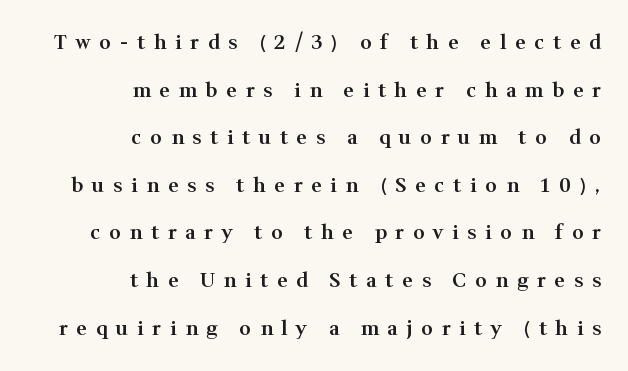
Q: Is the text bold? A: Semi-bold.
Q: Is the text italic (slanted)? A: No, it is upright.
Q: Is the text underlined? A: No.
Q: How is the paragraph aligned? A: Right-aligned.
Q: Is the spacing between letters normal or unusually wide? A: Unusually wide.
Q: Is the spacing between lines tight, normal or loose? A: Loose.
